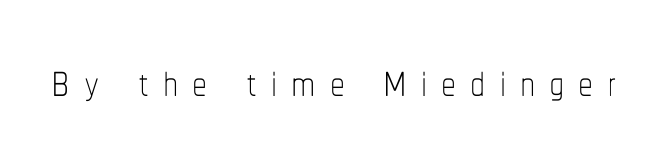
Q: Is the text bold? A: No.
Q: Is the text italic (slanted)? A: No, it is upright.
Q: Is the text underlined? A: No.
Q: Is the spacing between letters normal or unusually wide? A: Unusually wide.
Q: Width (condensed, normal, or wide)? A: Condensed.
Q: Stroke contrast? A: Low.
Q: x-height? A: Medium.
Q: Monospaced? A: No.
